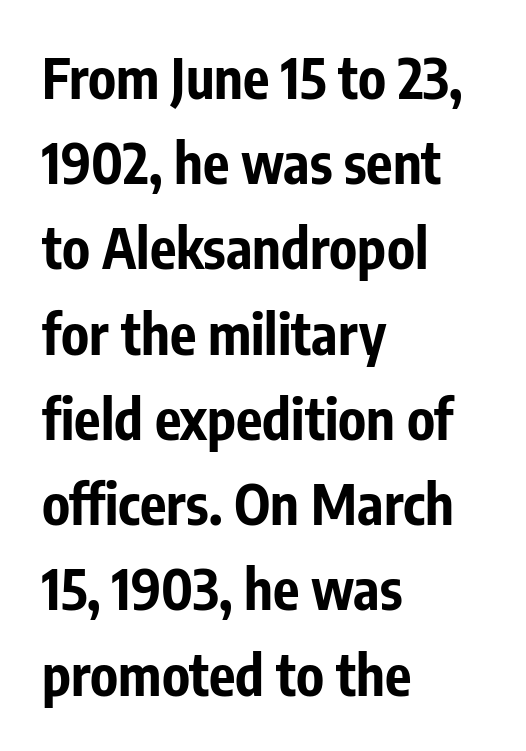
These lines are set flush left with a ragged right edge. There is no visible air inserted between adjacent glyphs. Each letter keeps its own natural width here, so spacing adapts to shape. The lines sit at an ordinary, default distance from one another. Observe the absence of serifs on each vertical stroke in this sample.
